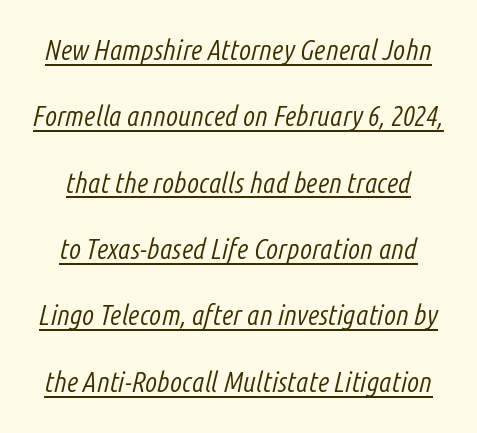
The rendering uses a large line-height, opening up the rows. A rule runs beneath these lines of type. The letters advance in unequal steps, a hallmark of proportional type. This sample uses an oblique cut, with every glyph tilted off the vertical. Caption: standard tracking, unaltered. A quiet, ordinary-to-light weight characterises the typeface.
